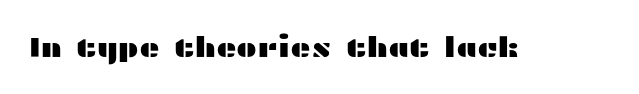
The space directly below the letters is spotless. This sample uses a sans-serif face. Varying glyph widths throughout — classic text-font behaviour. This sample uses an upright cut, with every glyph sitting square on the baseline. A typesetter would call this zero additional tracking.
